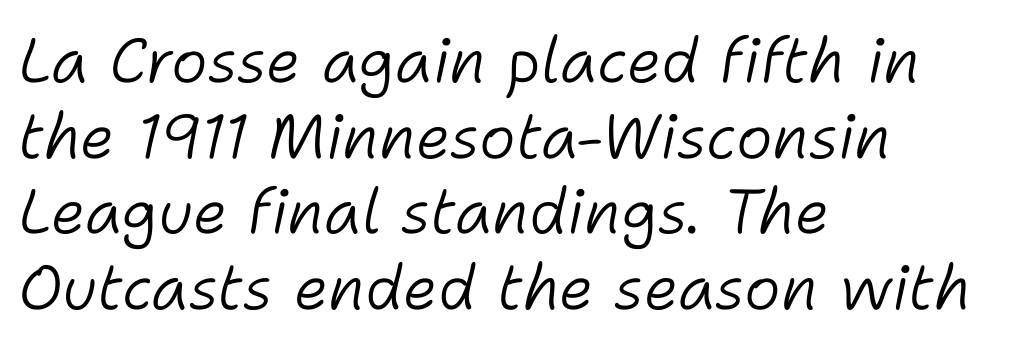
{"italic": "yes", "lean": "right", "slant_degrees": 11, "bold": "no", "weight": "light", "width": "normal", "stroke_contrast": "low", "x_height": "medium", "monospaced": "no", "underline": "no", "align": "left", "line_spacing_ratio": 1.22, "letter_spacing": "normal", "letter_spacing_em": 0.0, "glyph_px": 62}
